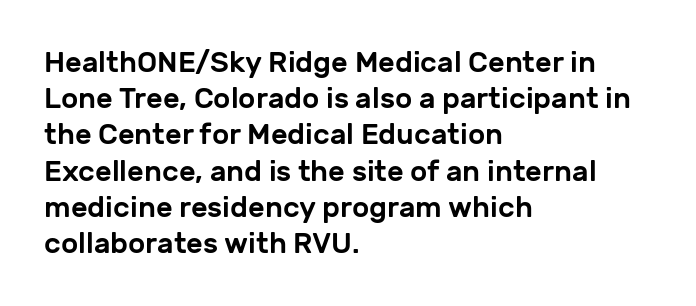
Nope, no serifs anywhere on these letters. Is this a fixed-width face? No — the glyphs have proportional, varying widths. A normal amount of white space separates one row of letters from the next. Beneath every word, the page is bare. Nope, not italic — everything's standing straight.
